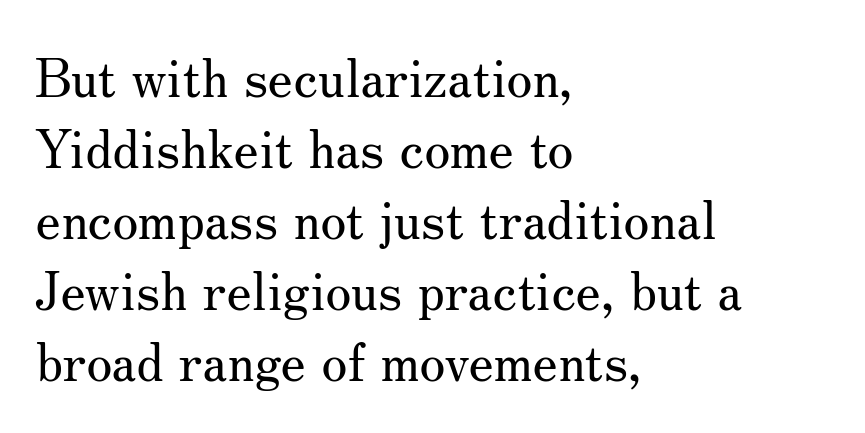
Q: Is the text bold? A: No.
Q: Is the text italic (slanted)? A: No, it is upright.
Q: Is the typeface a serif or a sans-serif typeface? A: Serif.
Q: Is the text underlined? A: No.
Q: How is the paragraph aligned? A: Left-aligned.
Q: Is the spacing between letters normal or unusually wide? A: Normal.
Q: Is the spacing between lines tight, normal or loose? A: Normal.
Q: Width (condensed, normal, or wide)? A: Normal.
Q: Stroke contrast? A: Medium.
Q: x-height? A: Small.
Q: Monospaced? A: No.
